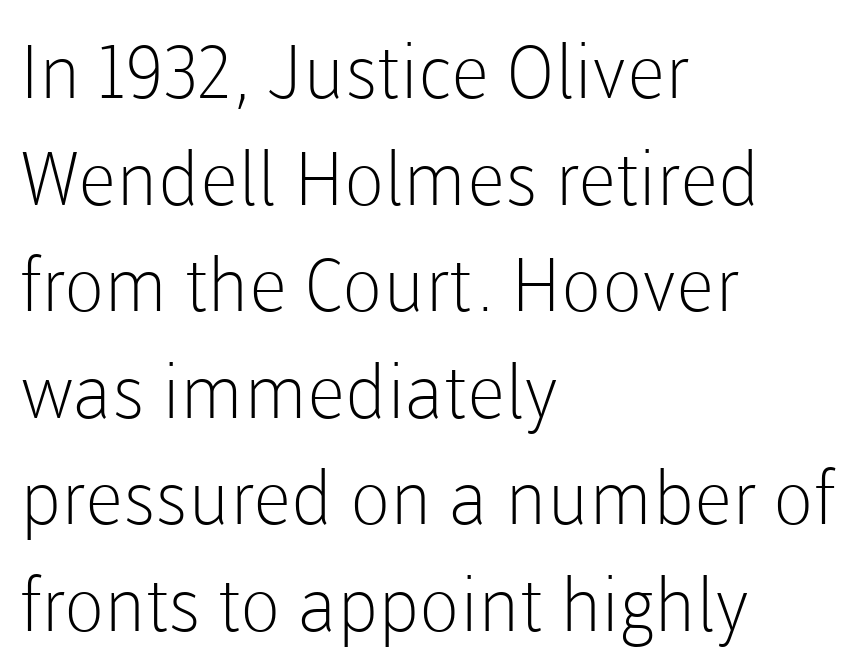
A typesetter would label this face a sans. The passage shown is typed in a proportional face where columns would drift. All the whitespace from short lines collects on the right. Type without underlining. The letters sit at their default tracking, neither squeezed nor spread.
